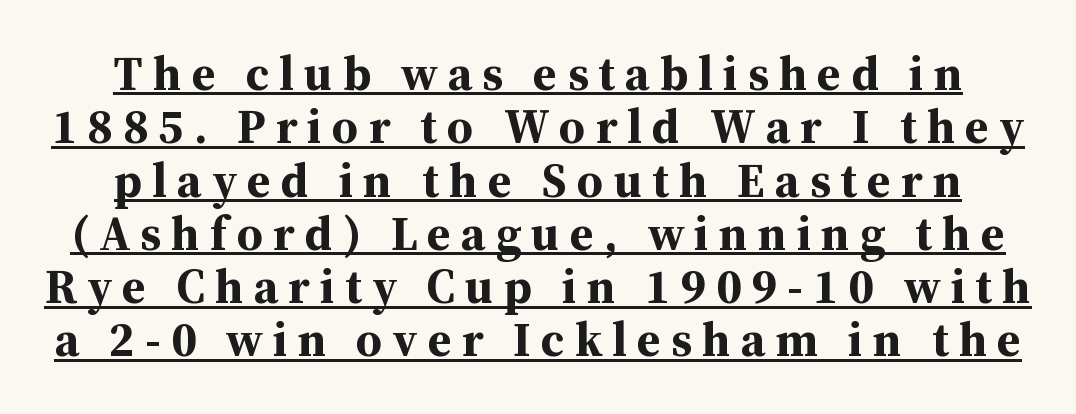
The image shows 48 px bold serif type, upright; set tight line spacing (1.11x), unusually wide letter spacing (+0.21 em), underlined; medium stroke contrast and a medium x-height.
